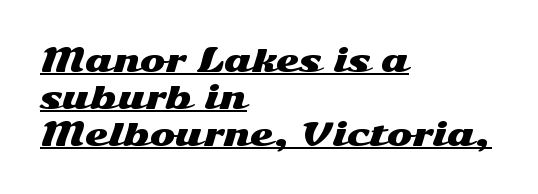
{"serif": "no", "width": "wide", "stroke_contrast": "medium", "x_height": "medium", "monospaced": "no", "underline": "yes", "align": "left", "line_spacing_ratio": 1.23, "letter_spacing": "normal", "letter_spacing_em": 0.0, "glyph_px": 30}
